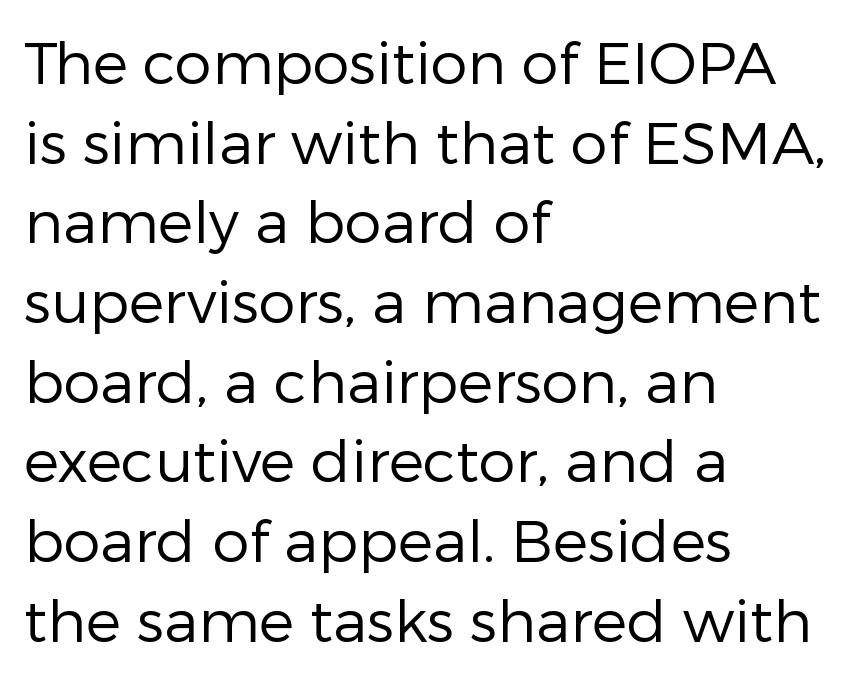
The space beneath each line is pristine and unruled. Stroke terminals: plain, sans-serif. The typesetter chose a ragged-right arrangement here. These lines are rendered in a variable-pitch font. The letterforms sit shoulder to shoulder at normal distance. Nothing heavy about these letters — not bold at all.
